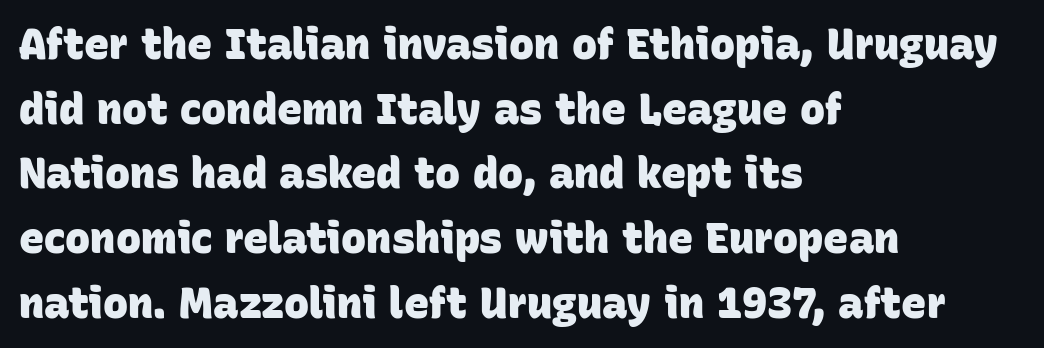
Q: Is the text bold? A: Yes.
Q: Is the typeface a serif or a sans-serif typeface? A: Sans-serif.
Q: Is the text underlined? A: No.
Q: How is the paragraph aligned? A: Left-aligned.
Q: Is the spacing between letters normal or unusually wide? A: Normal.
Q: Is the spacing between lines tight, normal or loose? A: Normal.
Q: Width (condensed, normal, or wide)? A: Normal.
Q: Stroke contrast? A: Low.
Q: x-height? A: Large.
Q: Monospaced? A: No.
